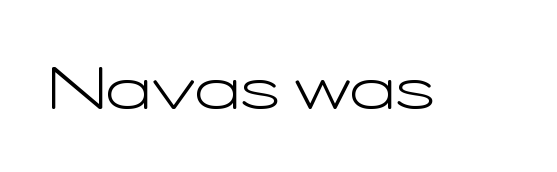
Is this a fixed-width face? No — the glyphs have proportional, varying widths. Every character sits straight up, as roman type does. Students, note that the glyphs here touch the page at normal intervals. The passage shown is not bold in any degree. Rule under the text: the space is simply empty. A sans-serif font was chosen for this passage.
